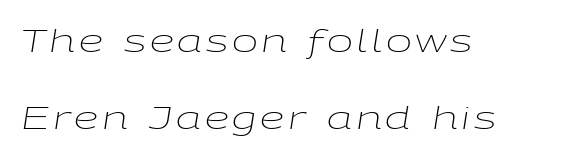
The image shows 31 px light, wide type, italic (leaning right); set left-aligned, loose line spacing (2.49x), not underlined; low stroke contrast and a medium x-height.
